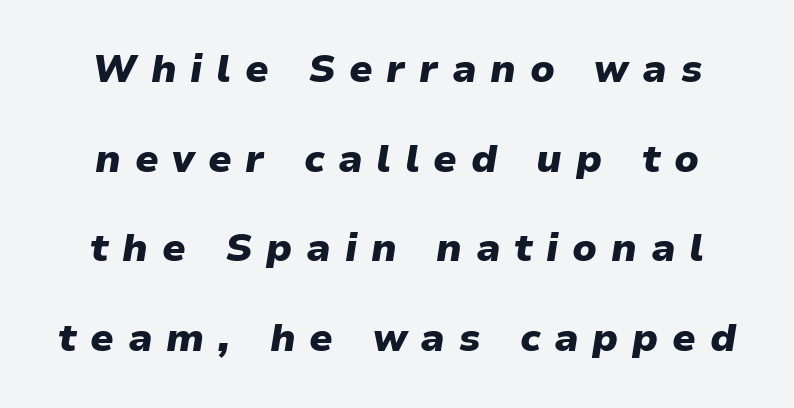
The rendering uses natural spacing where letterforms have individual widths. Emphasis by weight is at full strength: bold. Characters follow at a spacing far wider than the type designer built in. Words float on clear page, feet unadorned. The typography opts for an oblique posture over an upright one.
